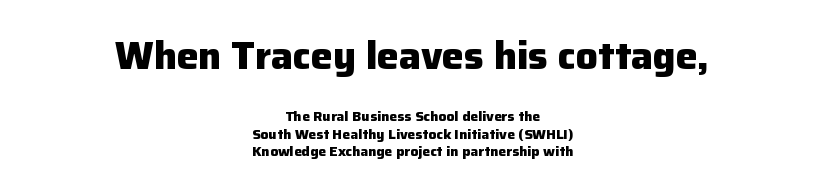
The image shows 39 px heavy sans-serif type, upright; set centered, normal line spacing (1.27x), normal letter spacing, not underlined; the first (top) block is 2.79x larger; low stroke contrast and a medium x-height.
